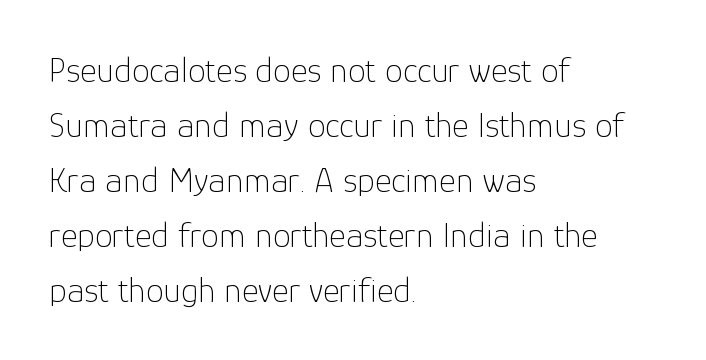
Q: Is the text bold? A: No.
Q: Is the text italic (slanted)? A: No, it is upright.
Q: Is the typeface a serif or a sans-serif typeface? A: Sans-serif.
Q: Is the text underlined? A: No.
Q: How is the paragraph aligned? A: Left-aligned.
Q: Is the spacing between letters normal or unusually wide? A: Normal.
Q: Is the spacing between lines tight, normal or loose? A: Normal.
Q: Width (condensed, normal, or wide)? A: Normal.
Q: Stroke contrast? A: Low.
Q: x-height? A: Medium.
Q: Monospaced? A: No.
